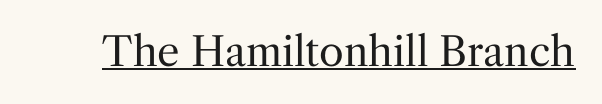
Q: Is the text bold? A: No.
Q: Is the text italic (slanted)? A: No, it is upright.
Q: Is the typeface a serif or a sans-serif typeface? A: Serif.
Q: Is the text underlined? A: Yes.
Q: Is the spacing between letters normal or unusually wide? A: Normal.
Q: Width (condensed, normal, or wide)? A: Normal.
Q: Stroke contrast? A: Medium.
Q: x-height? A: Medium.
Q: Monospaced? A: No.
